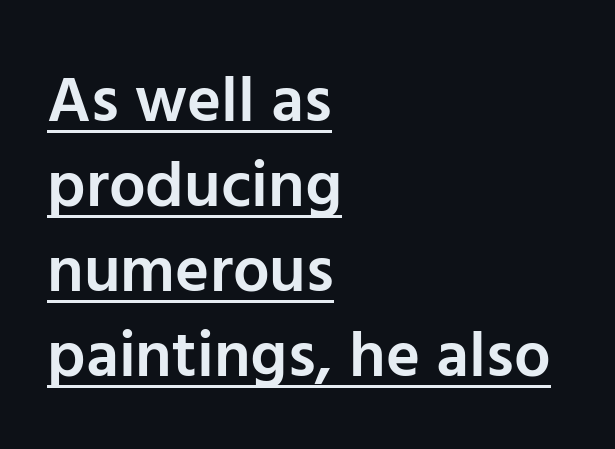
Q: Is the text bold? A: Semi-bold.
Q: Is the text italic (slanted)? A: No, it is upright.
Q: Is the typeface a serif or a sans-serif typeface? A: Sans-serif.
Q: Is the text underlined? A: Yes.
Q: How is the paragraph aligned? A: Left-aligned.
Q: Is the spacing between letters normal or unusually wide? A: Normal.
Q: Is the spacing between lines tight, normal or loose? A: Normal.
Q: Width (condensed, normal, or wide)? A: Normal.
Q: Stroke contrast? A: Low.
Q: x-height? A: Medium.
Q: Monospaced? A: No.
